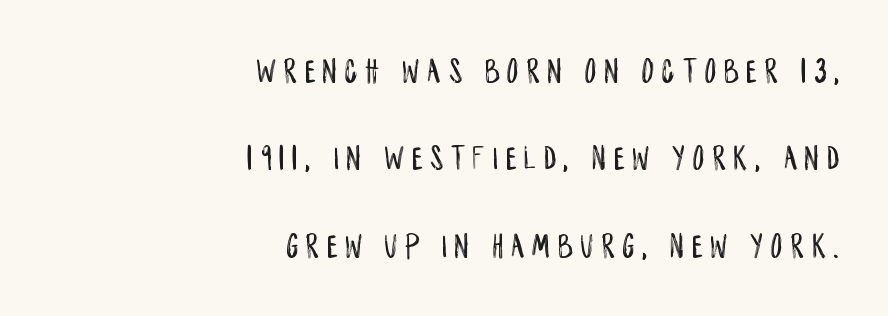
Is there any slant? The stems are plumb. There is plenty of visible air inserted between adjacent glyphs. Is there much room between lines? Yes — plenty of vertical air separates them. Horizontal alignment here is rightward, an uncommon choice for prose. No word sits above an underline.
